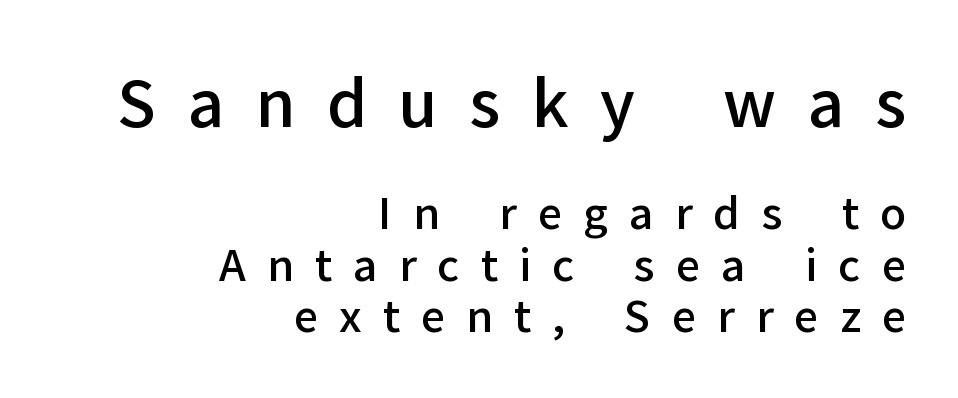
Q: Is the text bold? A: Semi-bold.
Q: Is the text italic (slanted)? A: No, it is upright.
Q: Is the typeface a serif or a sans-serif typeface? A: Sans-serif.
Q: Is the text underlined? A: No.
Q: How is the paragraph aligned? A: Right-aligned.
Q: Is the spacing between letters normal or unusually wide? A: Unusually wide.
Q: Which block of text is set in a larger size, the first (top) or the second (bottom)? A: The first (top) one.
Q: Width (condensed, normal, or wide)? A: Normal.
Q: Stroke contrast? A: Low.
Q: x-height? A: Medium.
Q: Monospaced? A: No.
